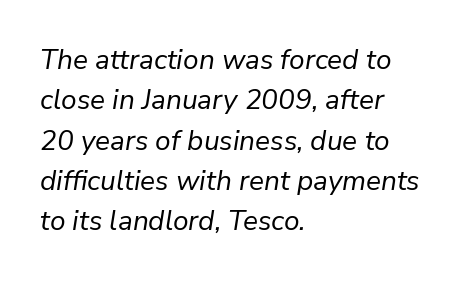
The image shows 28 px regular-weight type, italic (leaning right); set left-aligned, normal line spacing (1.44x), normal letter spacing, not underlined; low stroke contrast and a medium x-height.
